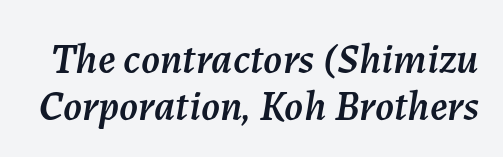
The image shows 42 px text type, italic (leaning right); set tight line spacing (1.11x), normal letter spacing, not underlined; medium stroke contrast and a medium x-height.
